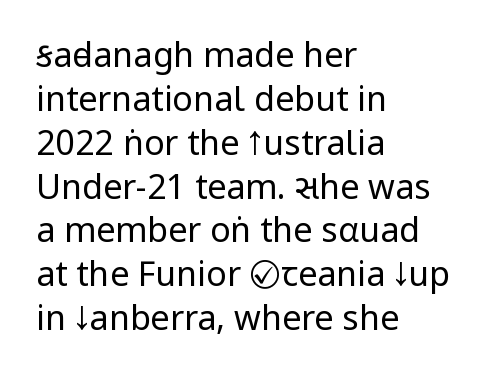
Q: Is the text bold? A: No.
Q: Is the text italic (slanted)? A: No, it is upright.
Q: Is the typeface a serif or a sans-serif typeface? A: Sans-serif.
Q: Is the text underlined? A: No.
Q: How is the paragraph aligned? A: Left-aligned.
Q: Is the spacing between letters normal or unusually wide? A: Normal.
Q: Is the spacing between lines tight, normal or loose? A: Normal.
Q: Width (condensed, normal, or wide)? A: Condensed.
Q: Stroke contrast? A: Low.
Q: x-height? A: Large.
Q: Monospaced? A: No.
